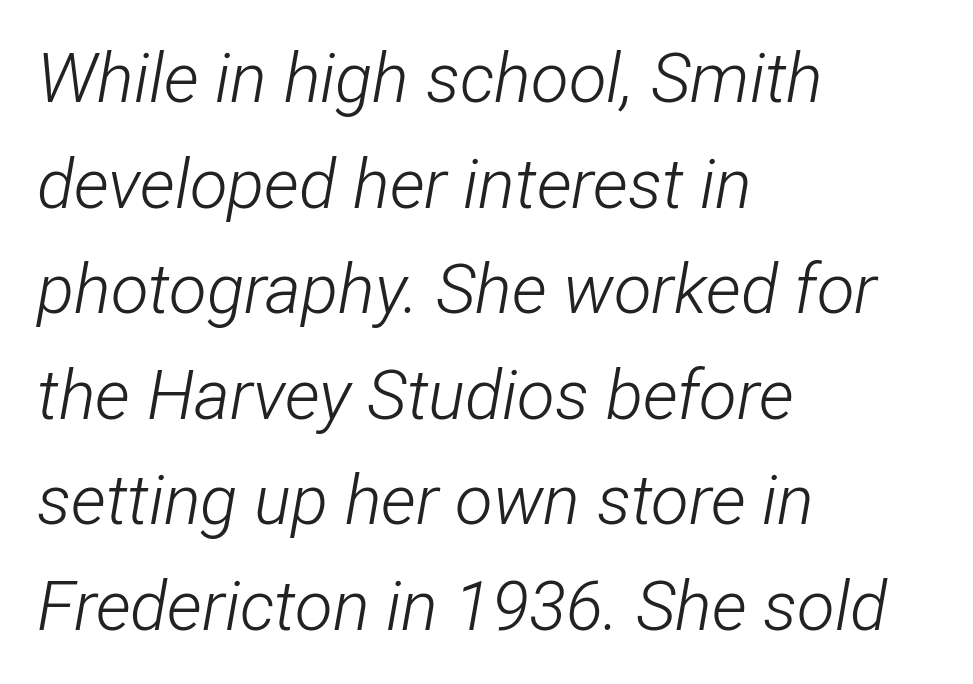
Q: Is the text bold? A: No.
Q: Is the text italic (slanted)? A: Yes, it leans right by about 12 degrees.
Q: Is the text underlined? A: No.
Q: How is the paragraph aligned? A: Left-aligned.
Q: Is the spacing between letters normal or unusually wide? A: Normal.
Q: Is the spacing between lines tight, normal or loose? A: Normal.
Q: Width (condensed, normal, or wide)? A: Condensed.
Q: Stroke contrast? A: Low.
Q: x-height? A: Medium.
Q: Monospaced? A: No.
